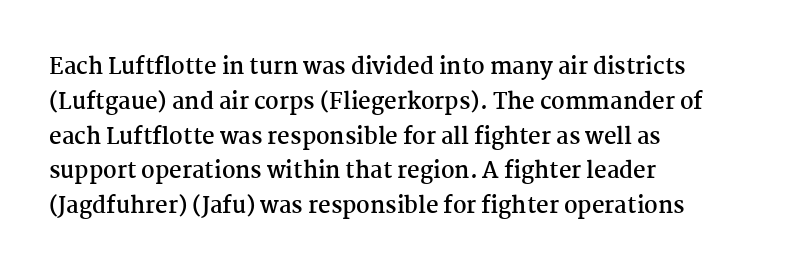
{"italic": "no", "bold": "yes", "underline": "no", "align": "left", "line_spacing": "normal", "line_spacing_ratio": 1.58, "letter_spacing": "normal", "letter_spacing_em": 0.0, "glyph_px": 22}
